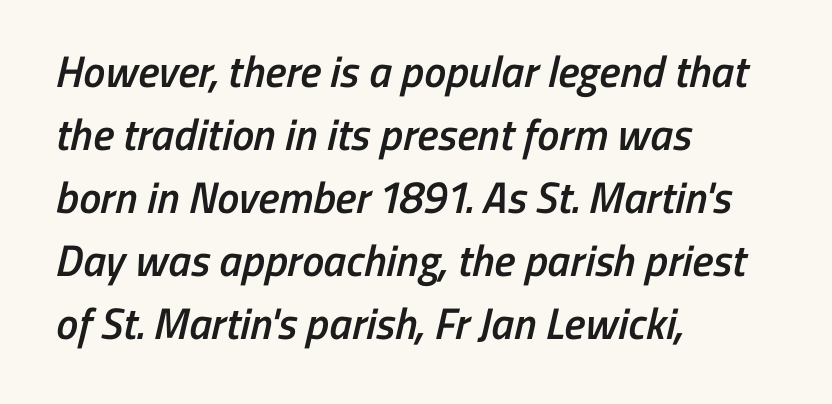
Nobody touched the tracking dial on this one. Caption: semibold face, moderately heavy strokes. The face used here is proportionally spaced, like ordinary book or web type. What's the leading like? Ordinary, nothing unusual. The baseline area is clear. Letterform terminals end flat and unadorned throughout the passage.
